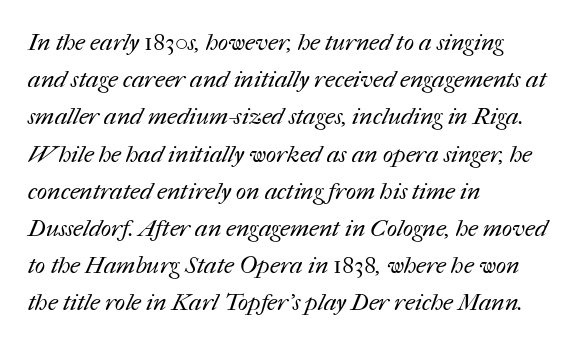
The image shows 24 px text type; set left-aligned, normal line spacing (1.55x), normal letter spacing, not underlined.
